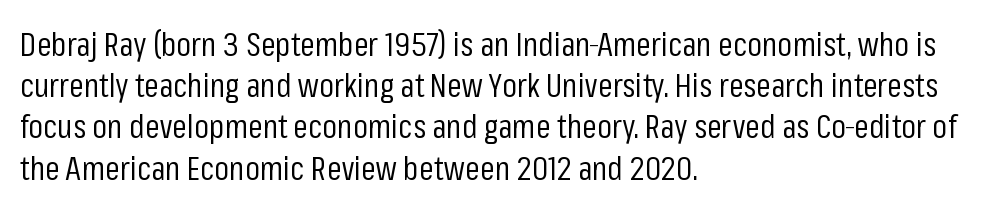
{"serif": "no", "italic": "no", "bold": "no", "weight": "regular", "width": "condensed", "stroke_contrast": "low", "x_height": "medium", "monospaced": "no", "underline": "no", "align": "left", "line_spacing": "normal", "line_spacing_ratio": 1.25, "letter_spacing": "normal", "letter_spacing_em": 0.0, "glyph_px": 33}
